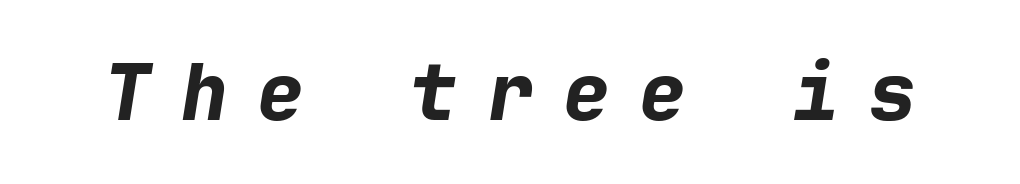
The image shows 78 px bold type, italic (leaning right), monospaced; set unusually wide letter spacing (+0.38 em), not underlined; low stroke contrast and a medium x-height.
